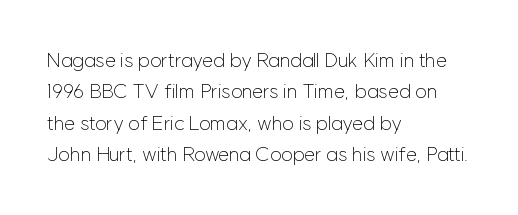
{"italic": "no", "bold": "no", "underline": "no", "align": "left", "line_spacing": "normal", "line_spacing_ratio": 1.57, "letter_spacing": "normal", "letter_spacing_em": 0.0, "glyph_px": 20}
